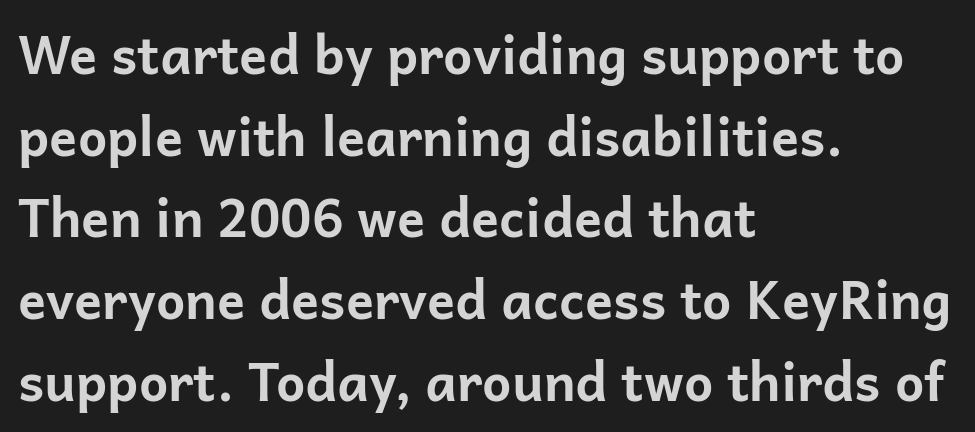
Q: Is the text bold? A: Yes.
Q: Is the text italic (slanted)? A: No, it is upright.
Q: Is the typeface a serif or a sans-serif typeface? A: Sans-serif.
Q: Is the text underlined? A: No.
Q: How is the paragraph aligned? A: Left-aligned.
Q: Is the spacing between letters normal or unusually wide? A: Normal.
Q: Is the spacing between lines tight, normal or loose? A: Normal.
Q: Width (condensed, normal, or wide)? A: Normal.
Q: Stroke contrast? A: Low.
Q: x-height? A: Medium.
Q: Monospaced? A: No.
